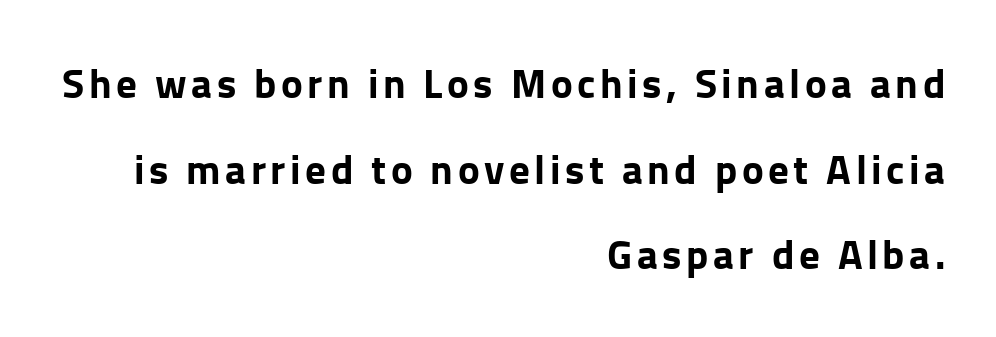
{"serif": "no", "italic": "no", "bold": "yes", "weight": "bold", "width": "normal", "stroke_contrast": "low", "x_height": "medium", "monospaced": "no", "underline": "no", "align": "right", "line_spacing": "loose", "line_spacing_ratio": 2.09, "glyph_px": 41}
